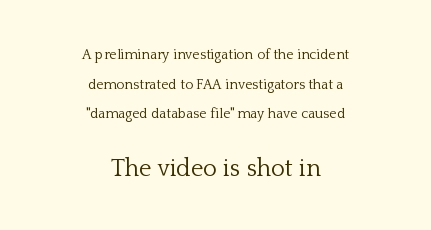
{"italic": "no", "bold": "no", "underline": "no", "align": "center", "line_spacing": "loose", "line_spacing_ratio": 2.12, "letter_spacing": "normal", "letter_spacing_em": 0.0, "larger_block": "second", "size_ratio": 1.71, "glyph_px": 24}
